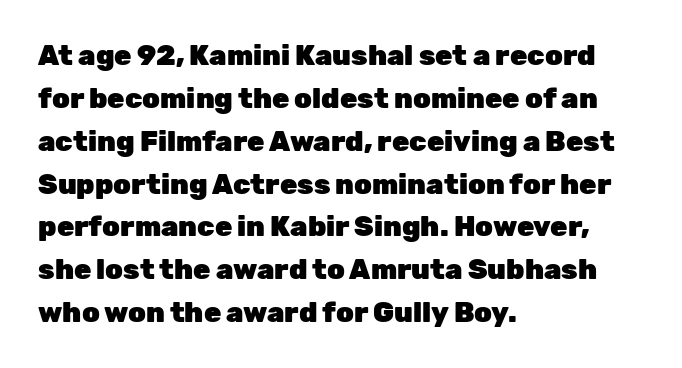
This rendering features lettering with no underline. Line spacing here is normal. The glyphs in this specimen are sans serif. No italicization has been applied; the sample stays upright. Visually the block forms a straight wall on the left and a jagged coastline on the right. Summary of weight: heavy, a full bold.
